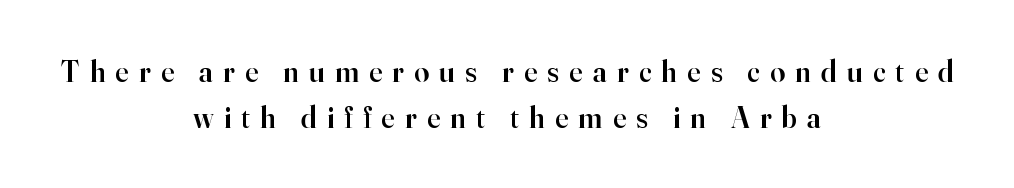
The image shows 30 px semibold serif type, upright; set centered, normal line spacing (1.52x), unusually wide letter spacing (+0.34 em), not underlined; high stroke contrast and a small x-height.
